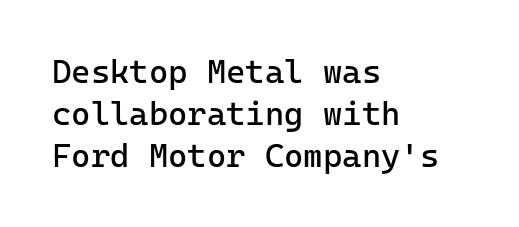
{"serif": "no", "italic": "no", "bold": "no", "weight": "regular", "width": "normal", "stroke_contrast": "low", "x_height": "medium", "monospaced": "yes", "underline": "no", "align": "left", "line_spacing": "normal", "line_spacing_ratio": 1.27, "letter_spacing": "normal", "letter_spacing_em": 0.0, "glyph_px": 33}
